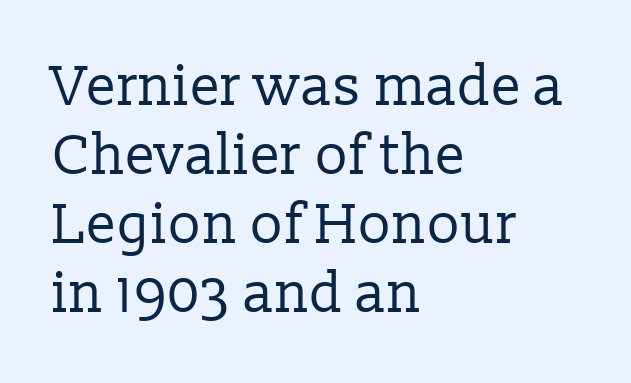
Letter spacing: default. Upright lettering throughout. Ink coverage per letter is moderate at most. Note the varied advance widths — an 'i' is clearly narrower than an 'm'. Clear beneath every line of the passage.
